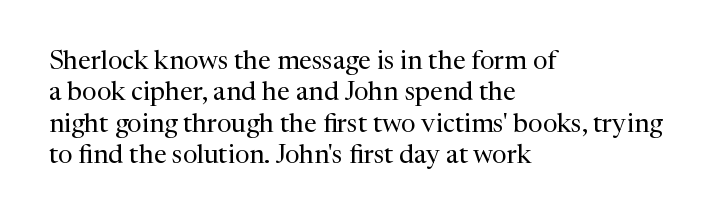
The image shows 26 px text type, upright; set left-aligned, line spacing 1.21x, normal letter spacing, not underlined.
